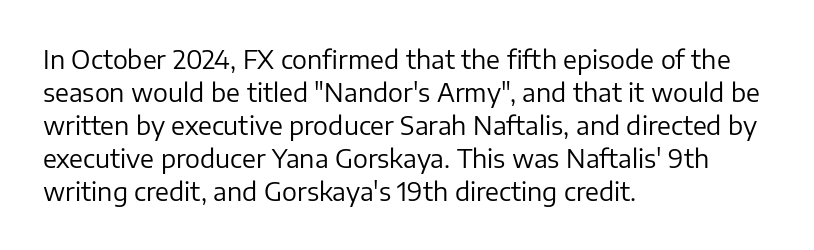
The setting favours the left margin, as ordinary paragraphs usually do. The letters stand upright; this is a roman face. Does the leading feel generous? No, just average. The passage shown has conventional tracking throughout. Each stroke keeps to a modest, everyday thickness or less.
